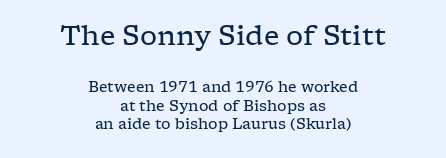
Type without underlining. Visually, the top section dominates because its glyphs are scaled up. Bold? No — there's no thickening of the strokes. Default kerning and tracking; the words read as compact shapes. No italicization has been applied; the sample stays upright.
